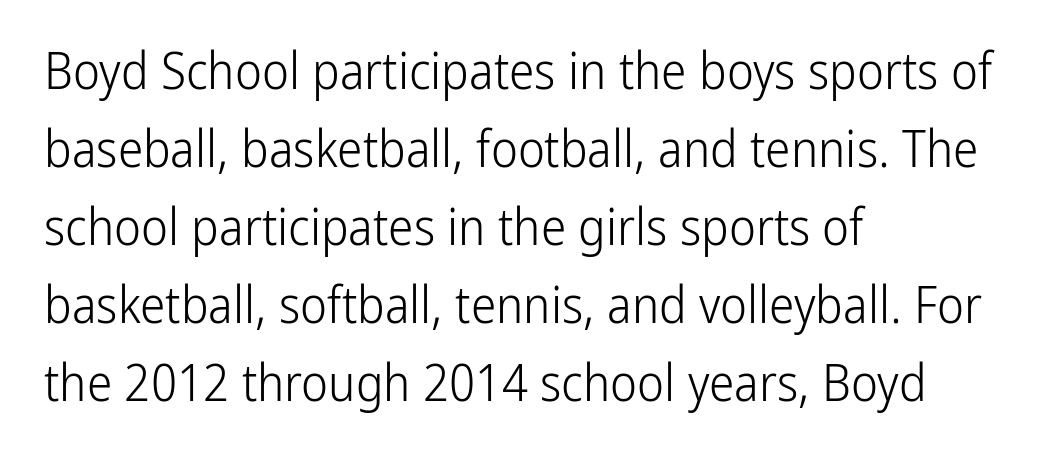
Q: Is the text bold? A: No.
Q: Is the text italic (slanted)? A: No, it is upright.
Q: Is the typeface a serif or a sans-serif typeface? A: Sans-serif.
Q: Is the text underlined? A: No.
Q: How is the paragraph aligned? A: Left-aligned.
Q: Is the spacing between letters normal or unusually wide? A: Normal.
Q: Is the spacing between lines tight, normal or loose? A: Normal.
Q: Width (condensed, normal, or wide)? A: Condensed.
Q: Stroke contrast? A: Low.
Q: x-height? A: Medium.
Q: Monospaced? A: No.
